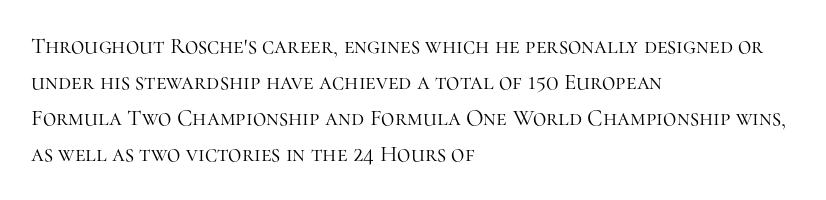
Q: Is the text bold? A: No.
Q: Is the text italic (slanted)? A: No, it is upright.
Q: Is the text underlined? A: No.
Q: How is the paragraph aligned? A: Left-aligned.
Q: Is the spacing between letters normal or unusually wide? A: Normal.
Q: Is the spacing between lines tight, normal or loose? A: Normal.
